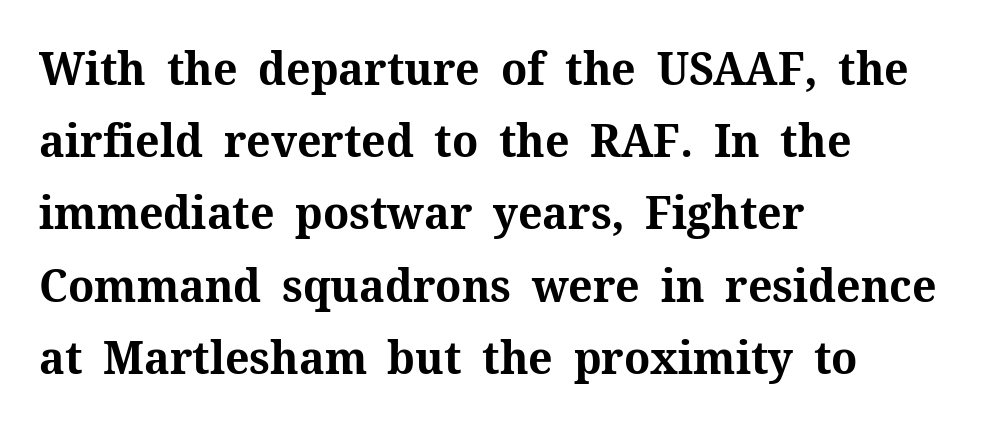
The image shows 46 px bold serif type, upright; set left-aligned, normal line spacing (1.57x), normal letter spacing, not underlined; medium stroke contrast and a medium x-height.
